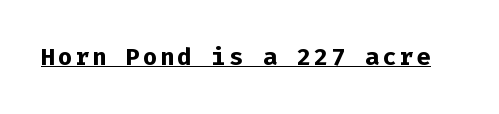
Q: Is the text bold? A: Yes.
Q: Is the text italic (slanted)? A: No, it is upright.
Q: Is the text underlined? A: Yes.
